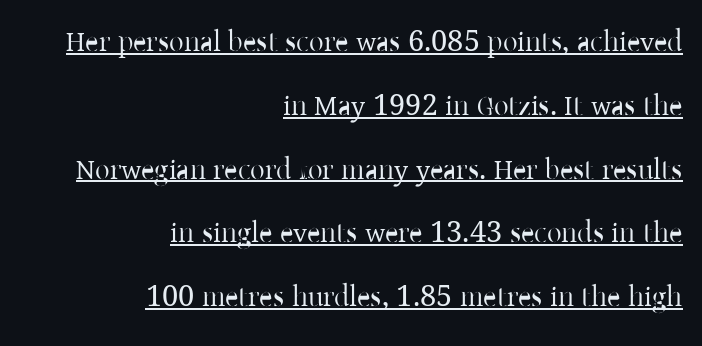
The image shows 29 px regular-weight serif type, upright; set right-aligned, loose line spacing (2.2x), normal letter spacing, underlined; low stroke contrast and a medium x-height.
